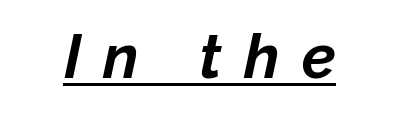
These lines were composed using italics. On the weight axis this lands at bold, roughly 700. Each letter keeps its own natural width here, so spacing adapts to shape. Glance below the letters and you will spot a drawn line. This sample uses expanded letter spacing, leaving extra air between glyphs.
